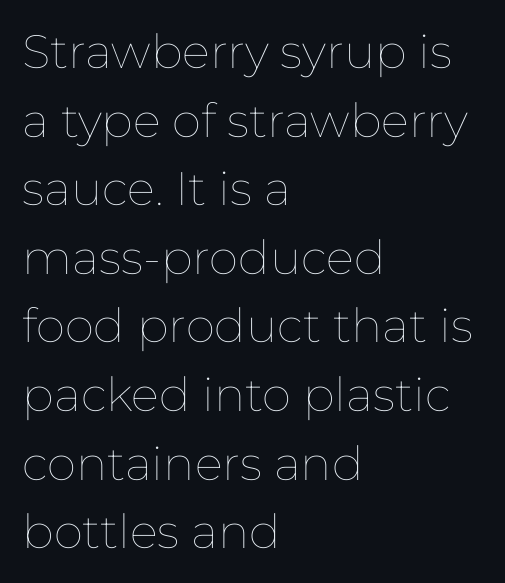
Q: Is the text bold? A: No.
Q: Is the text italic (slanted)? A: No, it is upright.
Q: Is the text underlined? A: No.
Q: How is the paragraph aligned? A: Left-aligned.
Q: Is the spacing between letters normal or unusually wide? A: Normal.
Q: Is the spacing between lines tight, normal or loose? A: Normal.
Q: Width (condensed, normal, or wide)? A: Normal.
Q: Stroke contrast? A: Low.
Q: x-height? A: Medium.
Q: Monospaced? A: No.
